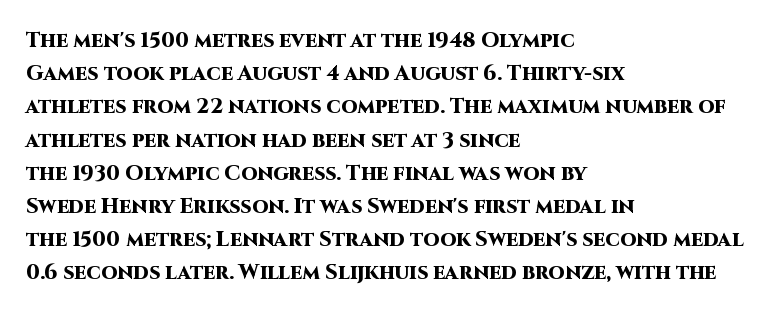
The font is running at its bold setting. Letters rest on an invisible, unmarked baseline. Students, note that the glyphs here touch the page at normal intervals. The rendering anchors every line to the left-hand side.
